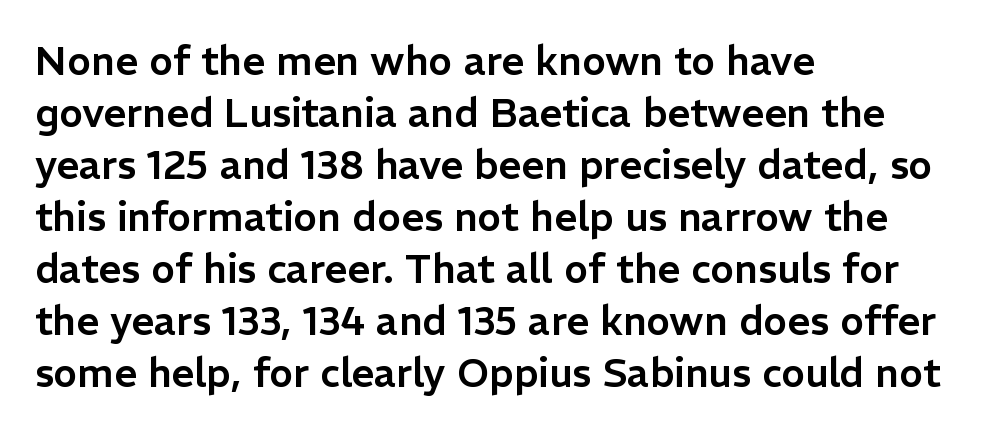
Q: Is the text italic (slanted)? A: No, it is upright.
Q: Is the typeface a serif or a sans-serif typeface? A: Sans-serif.
Q: Is the text underlined? A: No.
Q: How is the paragraph aligned? A: Left-aligned.
Q: Is the spacing between letters normal or unusually wide? A: Normal.
Q: Is the spacing between lines tight, normal or loose? A: Normal.
Q: Width (condensed, normal, or wide)? A: Normal.
Q: Stroke contrast? A: Low.
Q: x-height? A: Medium.
Q: Monospaced? A: No.
